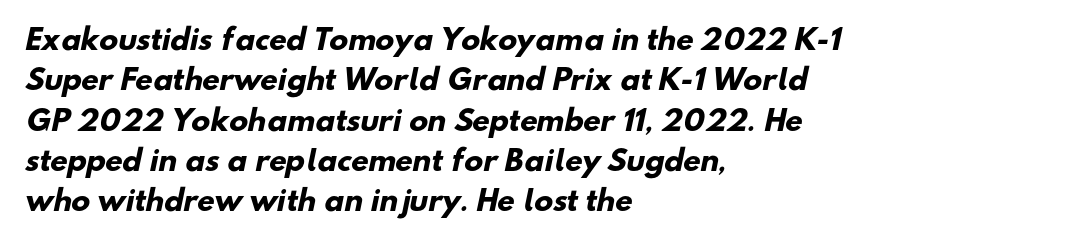
{"serif": "no", "bold": "yes", "weight": "heavy", "width": "normal", "stroke_contrast": "low", "x_height": "small", "monospaced": "no", "underline": "no", "align": "left", "line_spacing": "normal", "line_spacing_ratio": 1.44, "letter_spacing": "normal", "letter_spacing_em": 0.0, "glyph_px": 28}
